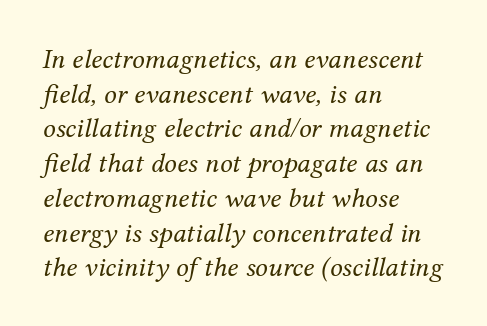
Q: Is the text bold? A: No.
Q: Is the text italic (slanted)? A: Yes, it leans right by about 12 degrees.
Q: Is the typeface a serif or a sans-serif typeface? A: Serif.
Q: Is the text underlined? A: No.
Q: How is the paragraph aligned? A: Left-aligned.
Q: Is the spacing between letters normal or unusually wide? A: Normal.
Q: Width (condensed, normal, or wide)? A: Normal.
Q: Stroke contrast? A: Medium.
Q: x-height? A: Medium.
Q: Monospaced? A: No.
